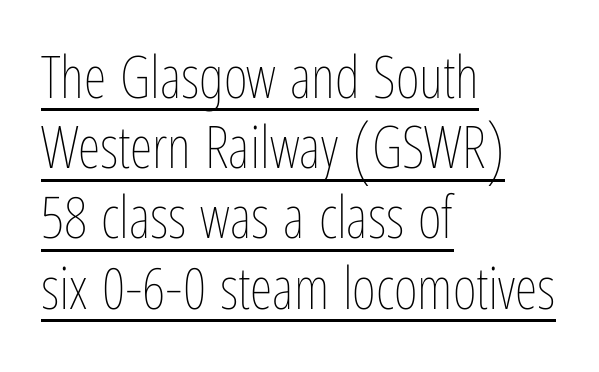
Q: Is the text bold? A: No.
Q: Is the text italic (slanted)? A: No, it is upright.
Q: Is the text underlined? A: Yes.
Q: How is the paragraph aligned? A: Left-aligned.
Q: Is the spacing between letters normal or unusually wide? A: Normal.
Q: Width (condensed, normal, or wide)? A: Condensed.
Q: Stroke contrast? A: Low.
Q: x-height? A: Medium.
Q: Monospaced? A: No.
